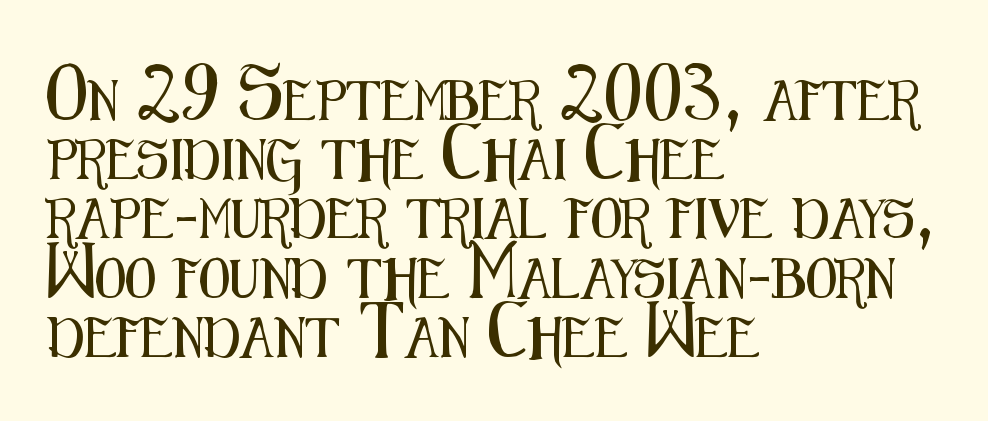
Q: Is the text italic (slanted)? A: No, it is upright.
Q: Is the text underlined? A: No.
Q: How is the paragraph aligned? A: Left-aligned.
Q: Is the spacing between letters normal or unusually wide? A: Normal.
Q: Is the spacing between lines tight, normal or loose? A: Normal.
Q: Width (condensed, normal, or wide)? A: Condensed.
Q: Stroke contrast? A: Medium.
Q: x-height? A: Medium.
Q: Monospaced? A: No.
